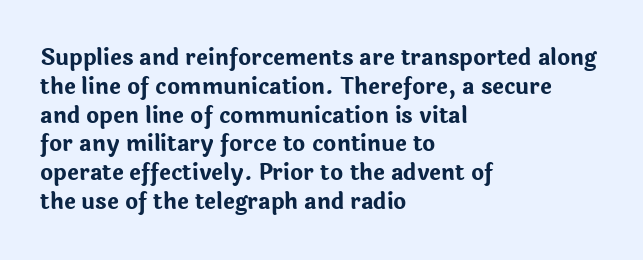
The image shows 22 px bold type, upright; set left-aligned, normal line spacing (1.31x), normal letter spacing, not underlined.
